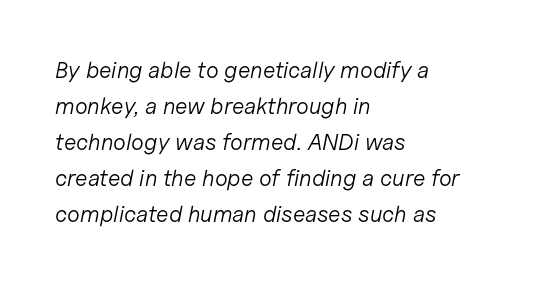
The image shows 23 px text type, italic (leaning right); set left-aligned, normal line spacing (1.57x), normal letter spacing, not underlined.
